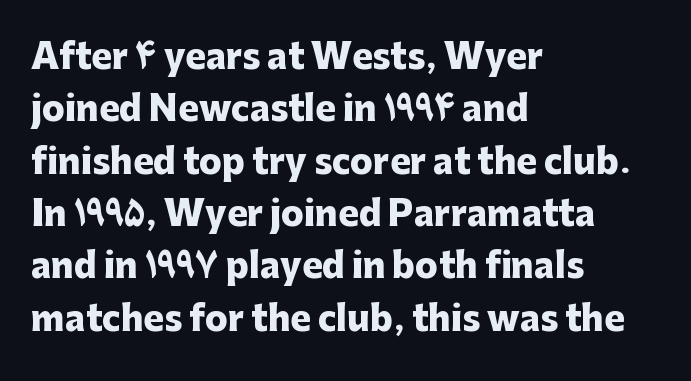
Every stem runs plumb, perpendicular to the baseline. Inter-character spacing is left at the font's built-in metrics. Summary of weight: heavy, a full bold. The lines in this sample share a left origin and differ only in where they stop. Here the designer chose a conventional face with non-uniform glyph widths. The area under the type is left untouched.
